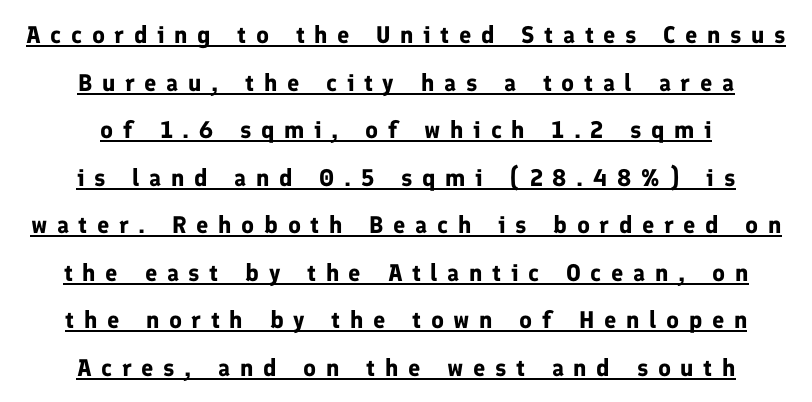
Q: Is the text bold? A: Yes.
Q: Is the text italic (slanted)? A: No, it is upright.
Q: Is the text underlined? A: Yes.
Q: Is the spacing between letters normal or unusually wide? A: Unusually wide.
Q: Is the spacing between lines tight, normal or loose? A: Loose.
